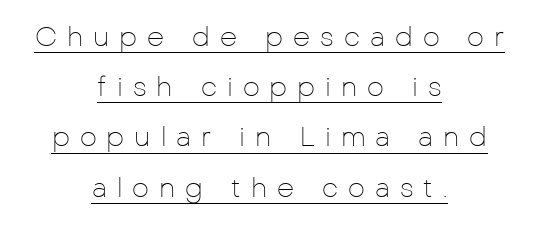
The image shows 27 px text type, upright; set centered, line spacing 1.86x, unusually wide letter spacing (+0.37 em), underlined.
